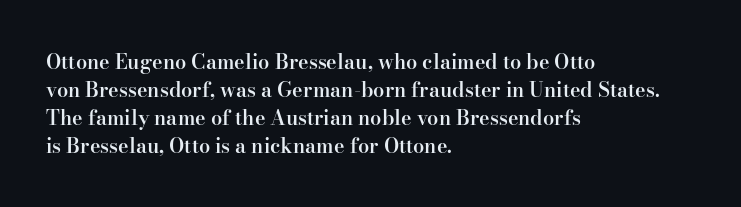
Q: Is the text bold? A: Semi-bold.
Q: Is the text italic (slanted)? A: No, it is upright.
Q: Is the text underlined? A: No.
Q: How is the paragraph aligned? A: Left-aligned.
Q: Is the spacing between letters normal or unusually wide? A: Normal.
Q: Is the spacing between lines tight, normal or loose? A: Normal.
